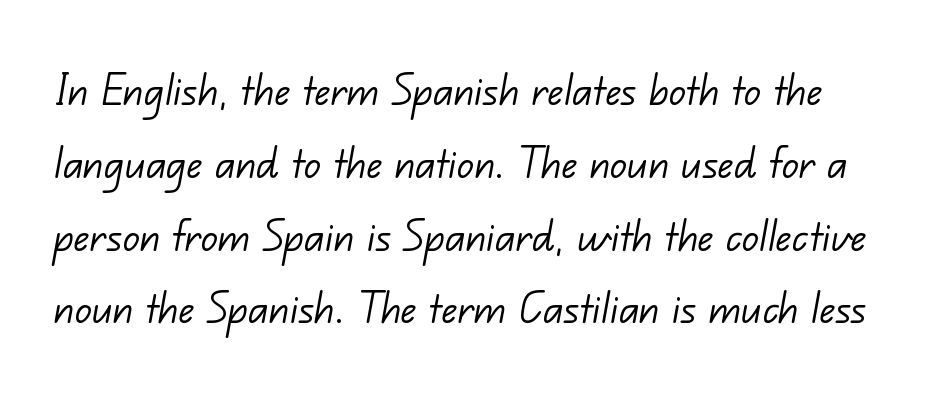
The line texture is even and compact thanks to regular tracking. Spacing verdict: proportional, widths tailored to each character. Serifs: no, the terminals of the letterforms are clean. In terms of leading, this rendering sits right in the middle. These glyphs show unthickened strokes, regular width or finer.
